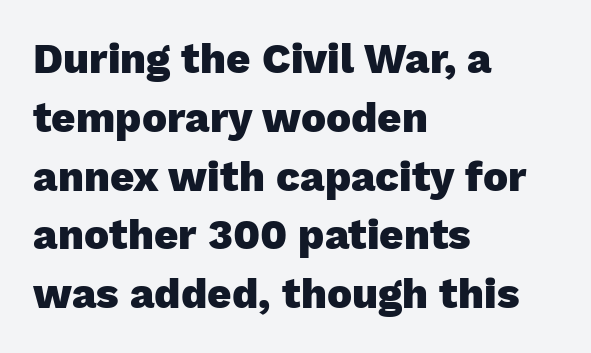
Think of a printed novel: that variable character pitch is what you see here. Vertically, the passage feels balanced, rows spaced as you'd expect. Pretty heavy lettering here — definitely bold. Tracking value appears to be zero — textbook default spacing. Beneath every word, the page is bare. The ragged edge is on the right, which tells us the setting is flush left.
